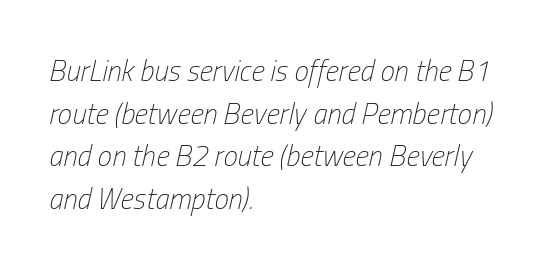
Q: Is the text bold? A: No.
Q: Is the text italic (slanted)? A: Yes, it leans right by about 13 degrees.
Q: Is the text underlined? A: No.
Q: How is the paragraph aligned? A: Left-aligned.
Q: Is the spacing between letters normal or unusually wide? A: Normal.
Q: Is the spacing between lines tight, normal or loose? A: Normal.
Q: Width (condensed, normal, or wide)? A: Condensed.
Q: Stroke contrast? A: Low.
Q: x-height? A: Medium.
Q: Monospaced? A: No.
